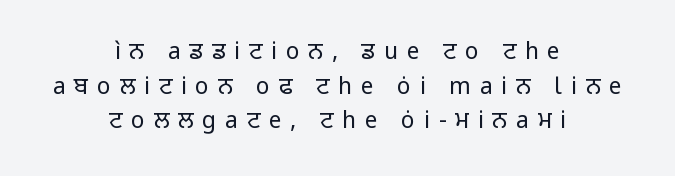
The image shows 23 px text type, upright; set centered, normal line spacing (1.51x), unusually wide letter spacing (+0.38 em), not underlined.
